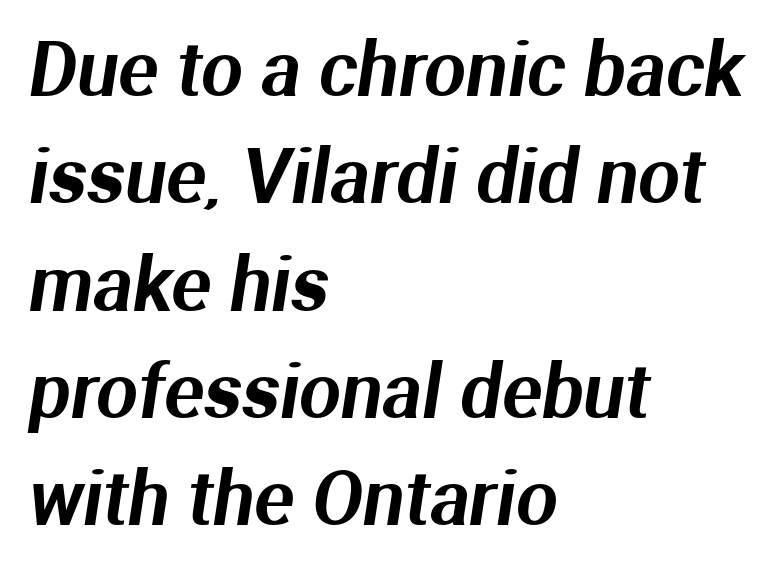
A typesetter would call this proportional, since set widths differ per character. Line starts are locked; line ends wander. The designer went with a sans here, leaving each stem footless. The foot of each line stays bare and open.
